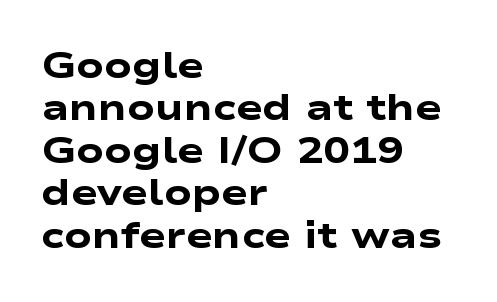
Q: Is the text bold? A: Yes.
Q: Is the typeface a serif or a sans-serif typeface? A: Sans-serif.
Q: Is the text underlined? A: No.
Q: How is the paragraph aligned? A: Left-aligned.
Q: Is the spacing between letters normal or unusually wide? A: Normal.
Q: Width (condensed, normal, or wide)? A: Wide.
Q: Stroke contrast? A: Low.
Q: x-height? A: Medium.
Q: Monospaced? A: No.
